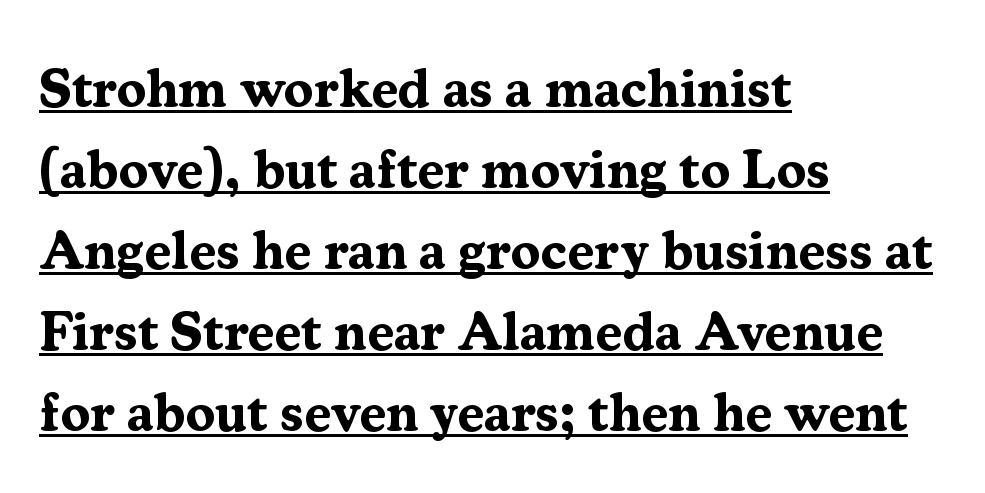
The image shows 54 px bold serif type, upright; set left-aligned, normal line spacing (1.5x), normal letter spacing, underlined; medium stroke contrast and a medium x-height.
